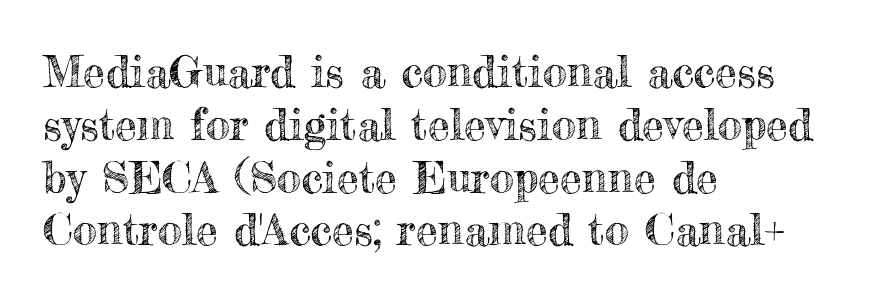
Nothing unusual about the tracking: characters are spaced as the font intends. This rendering uses left alignment, leaving the right contour irregular. The letters advance in unequal steps, a hallmark of proportional type. The lettering holds an erect, upright posture throughout. Glance below the letters and you will spot only blank space.
